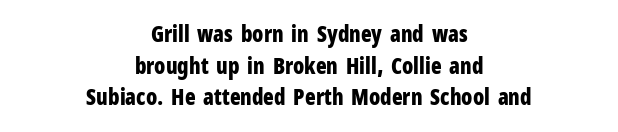
The image shows 22 px bold type, upright; set centered, normal line spacing (1.44x), normal letter spacing, not underlined.
